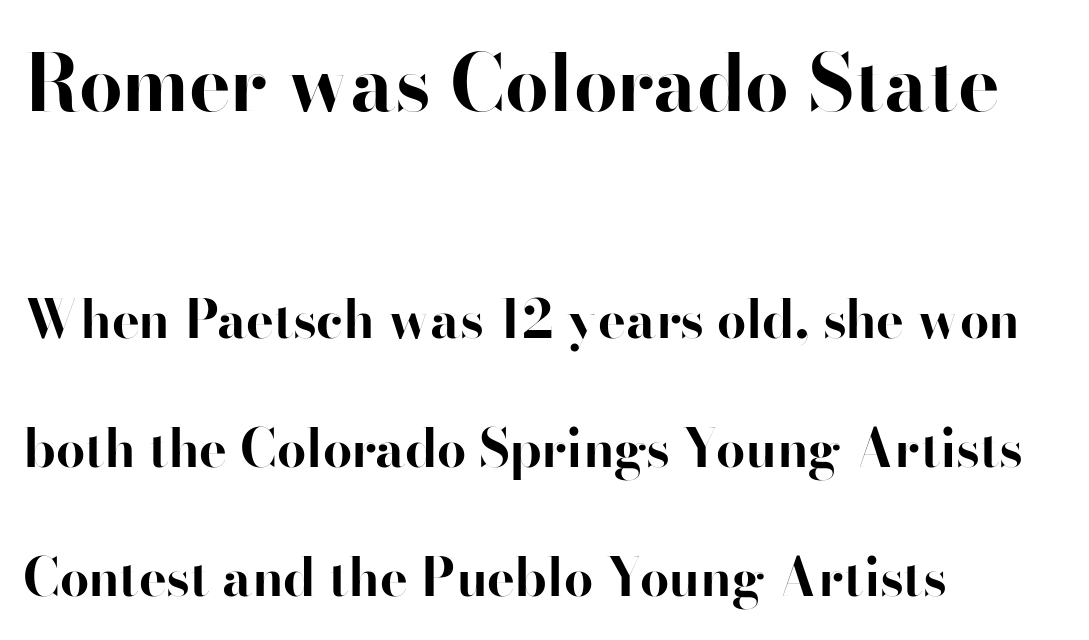
{"serif": "no", "italic": "no", "bold": "yes", "weight": "bold", "width": "normal", "stroke_contrast": "high", "x_height": "small", "monospaced": "no", "underline": "no", "align": "left", "line_spacing": "loose", "line_spacing_ratio": 2.48, "letter_spacing": "normal", "letter_spacing_em": 0.0, "larger_block": "first", "size_ratio": 1.5, "glyph_px": 78}
